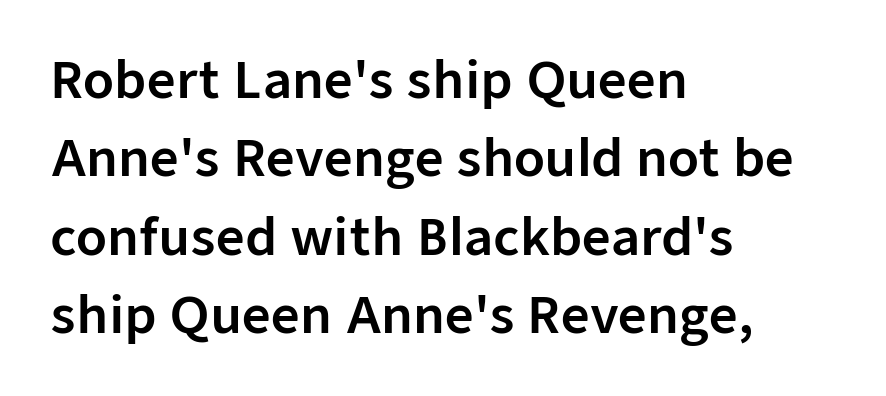
The image shows 50 px sans-serif type, upright; set left-aligned, normal line spacing (1.57x), normal letter spacing, not underlined; low stroke contrast and a medium x-height.
